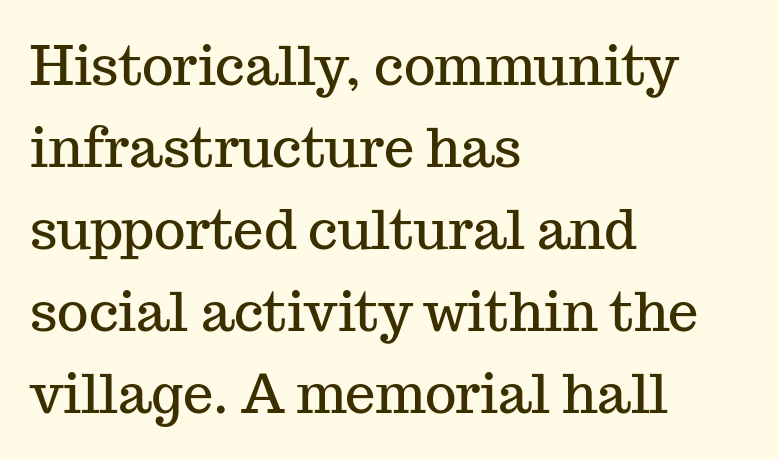
This rendering features lettering with no underline. Posture: straight, roman, zero tilt. The passage shown is typeset with a serif family. You could not count columns in this text — the font is proportionally spaced.
